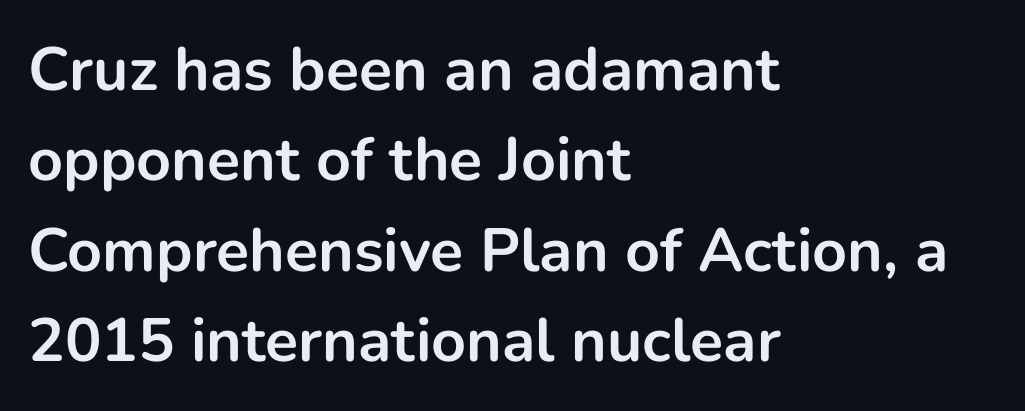
{"serif": "no", "italic": "no", "bold": "yes", "weight": "bold", "width": "normal", "stroke_contrast": "low", "x_height": "medium", "monospaced": "no", "underline": "no", "align": "left", "line_spacing": "normal", "line_spacing_ratio": 1.48, "letter_spacing": "normal", "letter_spacing_em": 0.0, "glyph_px": 61}
